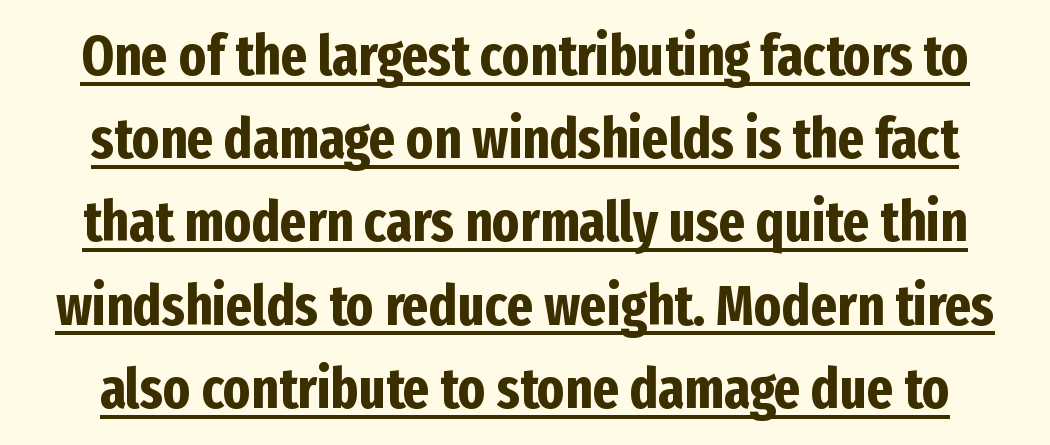
{"serif": "no", "italic": "no", "bold": "yes", "weight": "bold", "width": "condensed", "stroke_contrast": "low", "x_height": "medium", "monospaced": "no", "underline": "yes", "line_spacing": "normal", "line_spacing_ratio": 1.46, "letter_spacing": "normal", "letter_spacing_em": 0.0, "glyph_px": 57}
